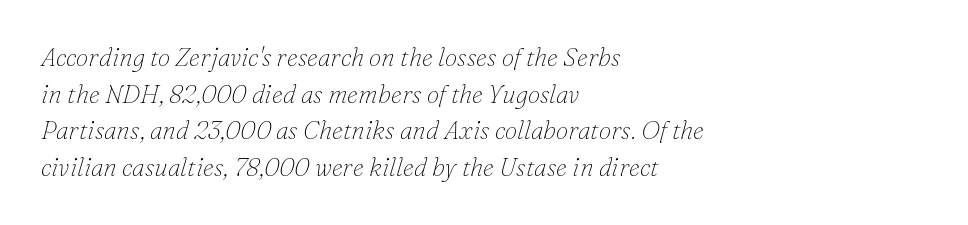
The image shows 25 px text type, italic (leaning right); set left-aligned, normal line spacing (1.47x), normal letter spacing, not underlined.
